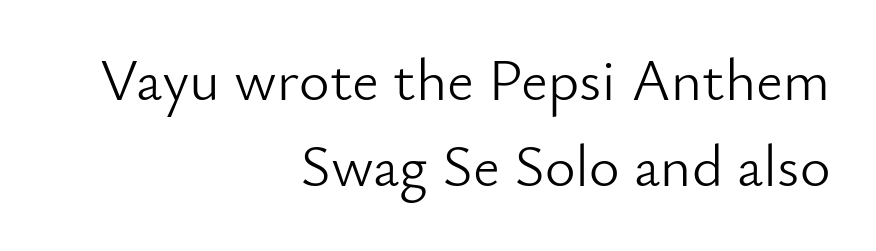
{"serif": "no", "italic": "no", "bold": "no", "weight": "light", "width": "normal", "stroke_contrast": "low", "x_height": "small", "monospaced": "no", "underline": "no", "align": "right", "line_spacing": "normal", "line_spacing_ratio": 1.46, "letter_spacing": "normal", "letter_spacing_em": 0.0, "glyph_px": 59}
